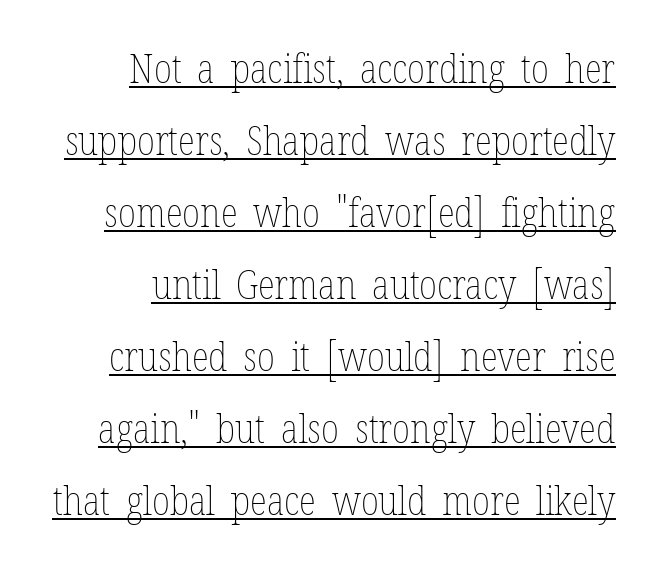
The image shows 40 px thin, condensed type, upright; set right-aligned, line spacing 1.8x, normal letter spacing, underlined; low stroke contrast and a medium x-height.
